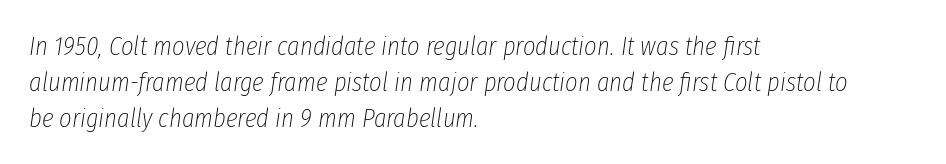
Layout note: lines flush left. Summary of weight: not heavy and not bold. Between one letter and the next there's only the usual sliver of space. Type without underlining.
